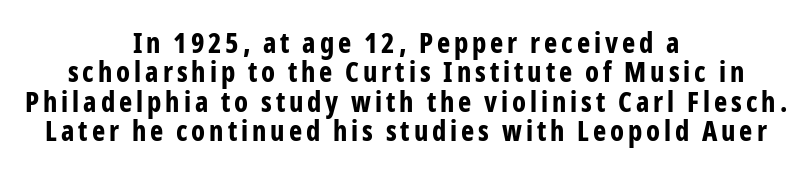
The image shows 28 px bold, condensed sans-serif type, upright; set centered, tight line spacing (1.05x), not underlined; low stroke contrast and a medium x-height.
